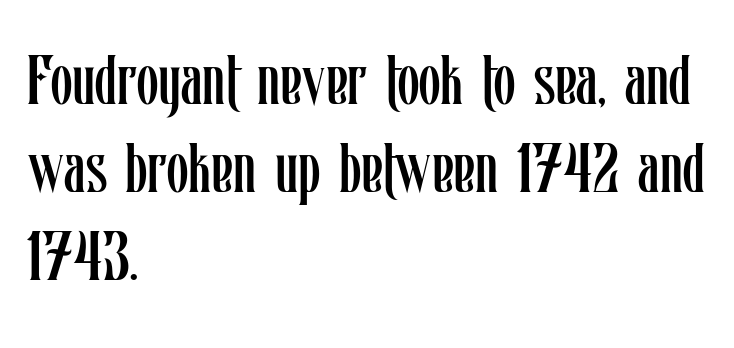
Q: Is the text bold? A: No.
Q: Is the text italic (slanted)? A: No, it is upright.
Q: Is the text underlined? A: No.
Q: How is the paragraph aligned? A: Left-aligned.
Q: Is the spacing between letters normal or unusually wide? A: Normal.
Q: Is the spacing between lines tight, normal or loose? A: Normal.
Q: Width (condensed, normal, or wide)? A: Condensed.
Q: Stroke contrast? A: Low.
Q: x-height? A: Medium.
Q: Monospaced? A: No.
